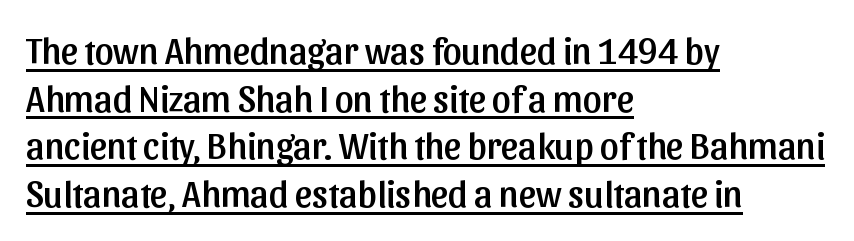
You can see a thin bar hugging the bottom of the glyphs. The rendering shows plain stroke endings on the letterforms — a sans-serif design. Is this a fixed-width face? No — the glyphs have proportional, varying widths. The tracking reads as untouched default to a designer's eye. Posture: upright roman.
